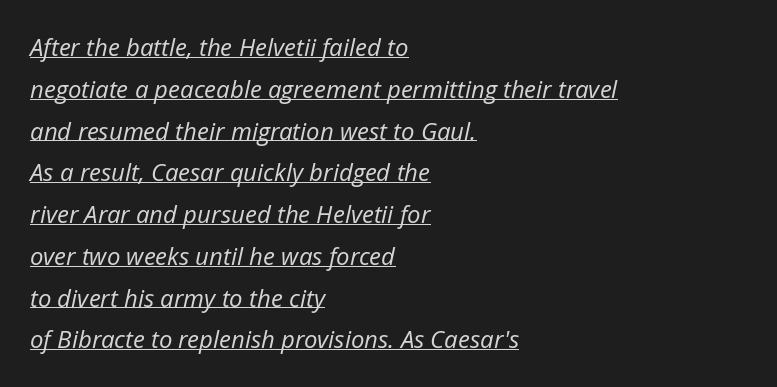
The font is comparable to plain body text, perhaps lighter. Line beginnings align vertically; line endings do not. Students, note that the glyphs here touch the page at normal intervals. In terms of posture, this sample is oblique. The rendering uses the underline text-decoration.
